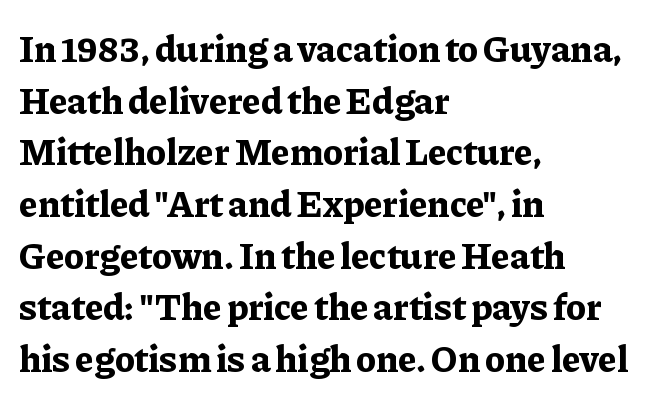
Horizontal bands of white between lines are of average thickness. A bare baseline throughout the passage. Each letter's strokes conclude with small projecting serifs. The passage shown is typed in a proportional face where columns would drift. Each word holds together tightly as a unit, with standard inter-letter gaps. The typesetting leans heavy: a genuine bold.
